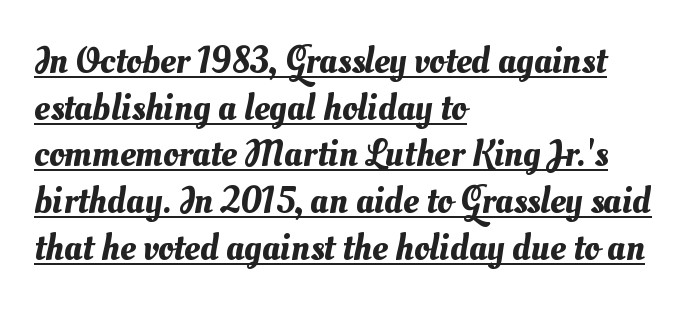
{"width": "normal", "stroke_contrast": "medium", "x_height": "small", "monospaced": "no", "underline": "yes", "align": "left", "line_spacing_ratio": 1.23, "letter_spacing": "normal", "letter_spacing_em": 0.0, "glyph_px": 38}
